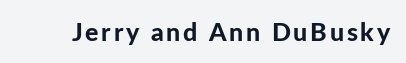
Weight check: bold — yes, fully. Ascenders rise straight up at ninety degrees. The string is rendered with underlining switched off.
